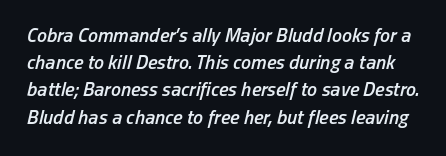
Q: Is the text bold? A: Semi-bold.
Q: Is the text italic (slanted)? A: Yes, it leans right by about 13 degrees.
Q: Is the text underlined? A: No.
Q: Is the spacing between letters normal or unusually wide? A: Normal.
Q: Is the spacing between lines tight, normal or loose? A: Normal.
